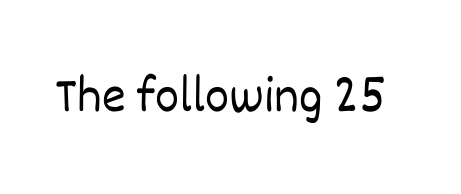
{"italic": "no", "bold": "no", "weight": "light", "width": "normal", "stroke_contrast": "low", "x_height": "large", "monospaced": "no", "underline": "no", "letter_spacing": "normal", "letter_spacing_em": 0.0, "glyph_px": 51}
